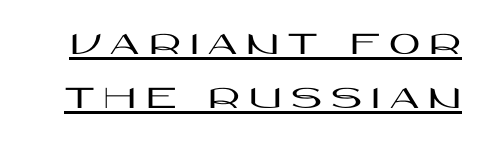
{"serif": "no", "italic": "no", "width": "wide", "stroke_contrast": "high", "x_height": "large", "monospaced": "no", "underline": "yes", "line_spacing": "normal", "line_spacing_ratio": 1.58, "letter_spacing": "wide", "letter_spacing_em": 0.27, "glyph_px": 34}
